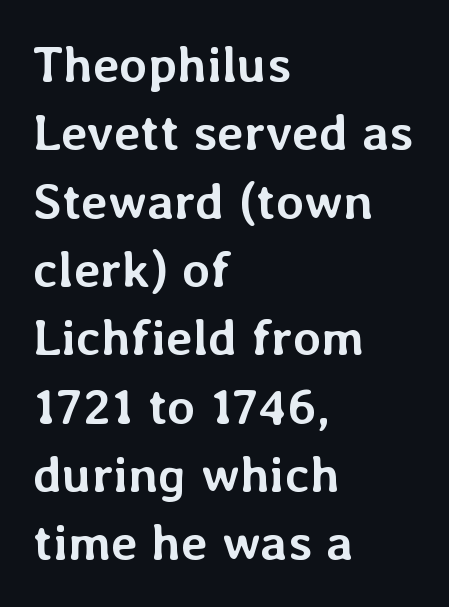
The image shows 51 px semibold type, upright; set left-aligned, normal line spacing (1.34x), normal letter spacing, not underlined; low stroke contrast and a medium x-height.
